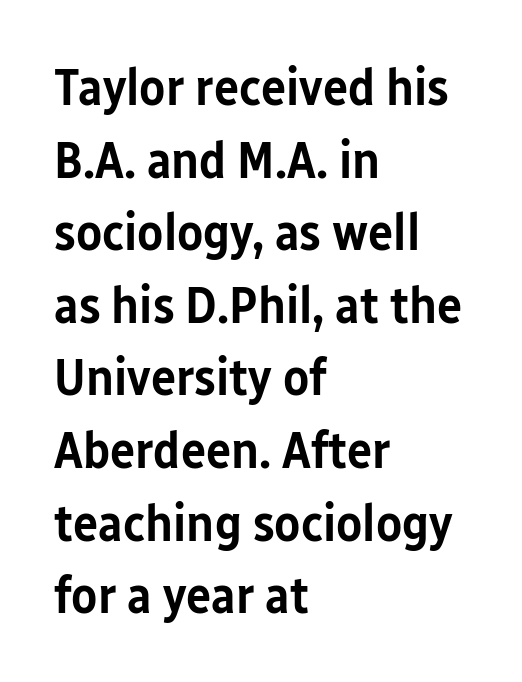
You could not count columns in this text — the font is proportionally spaced. Glyph-to-glyph distance matches everyday printed text. What's the leading like? Ordinary, nothing unusual. It's the straight-up-and-down kind of type. The sample has been set in demibold, a notch under bold.
